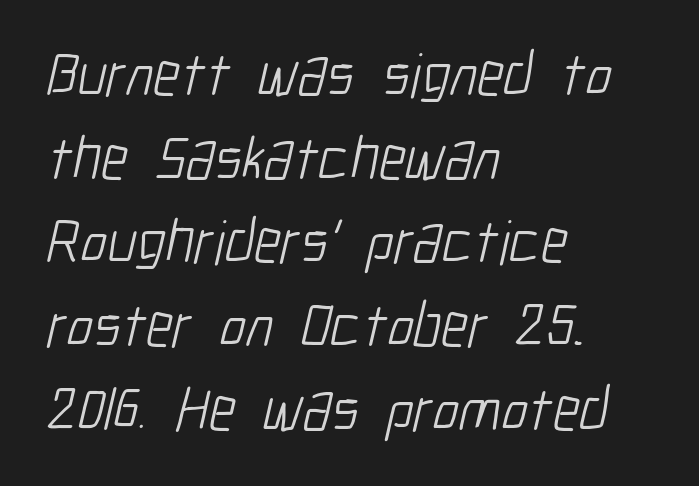
Normally led — the rows are evenly, conventionally spaced. You could call the tracking neutral — neither tight nor loose. Is the block centered? No — it sits flush against the left margin. The weight would be labelled regular, book, light, or lighter still. Grotesque or geometric, the face here clearly has no serifs. Decoration check: the copy has no underline.
